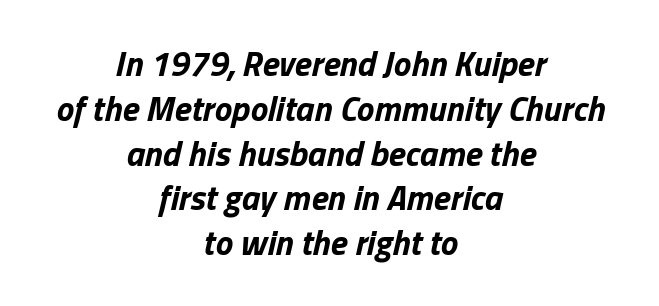
{"italic": "yes", "lean": "right", "slant_degrees": 13, "bold": "yes", "weight": "bold", "width": "normal", "stroke_contrast": "low", "x_height": "medium", "monospaced": "no", "underline": "no", "align": "center", "line_spacing": "normal", "line_spacing_ratio": 1.28, "letter_spacing": "normal", "letter_spacing_em": 0.0, "glyph_px": 35}
